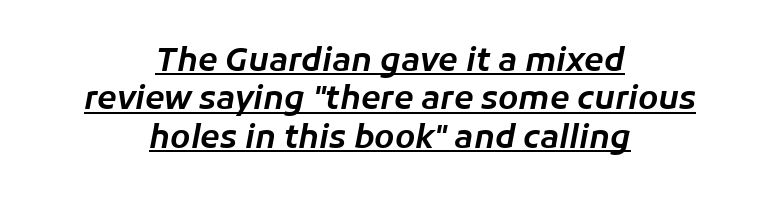
The image shows 32 px text type, italic (leaning right); set centered, line spacing 1.2x, normal letter spacing, underlined; low stroke contrast and a medium x-height.
